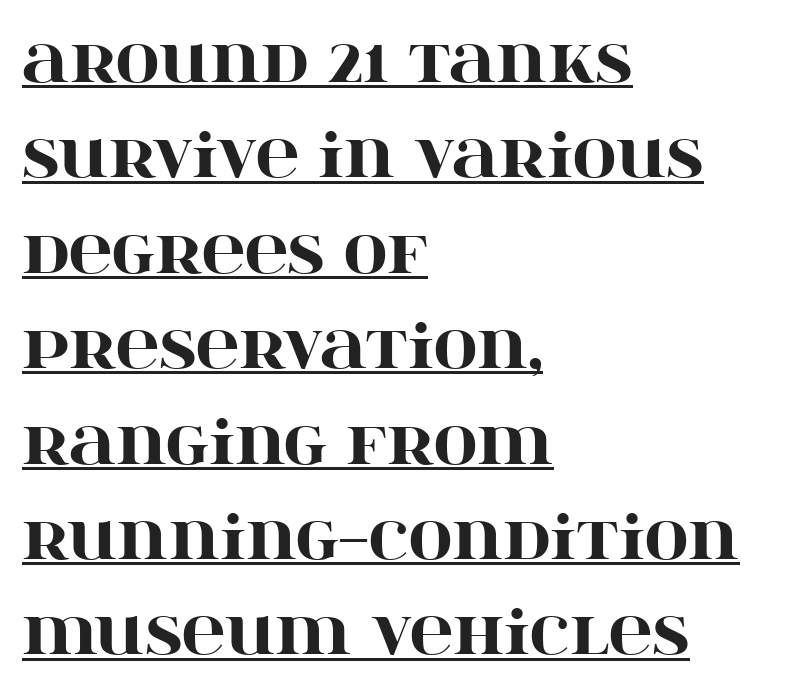
Q: Is the text bold? A: Yes.
Q: Is the text italic (slanted)? A: No, it is upright.
Q: Is the typeface a serif or a sans-serif typeface? A: Serif.
Q: Is the text underlined? A: Yes.
Q: How is the paragraph aligned? A: Left-aligned.
Q: Is the spacing between letters normal or unusually wide? A: Normal.
Q: Is the spacing between lines tight, normal or loose? A: Normal.
Q: Width (condensed, normal, or wide)? A: Wide.
Q: Stroke contrast? A: High.
Q: x-height? A: Large.
Q: Monospaced? A: No.
